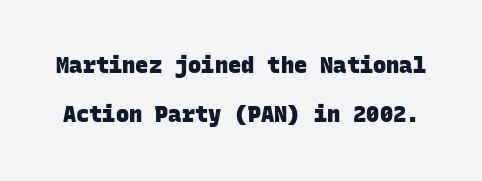
The image shows 22 px bold type; set loose line spacing (2.23x), normal letter spacing, not underlined.
